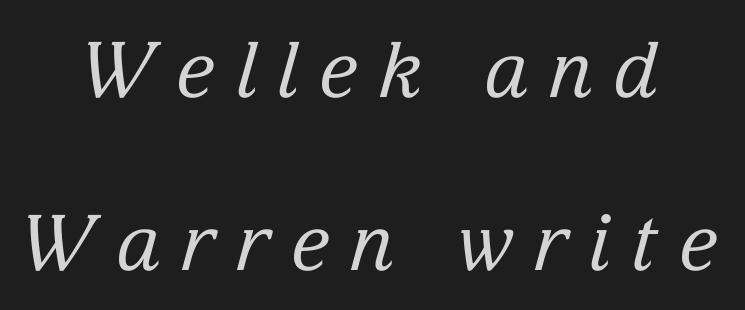
The image shows 77 px regular-weight serif type, italic (leaning right); set centered, loose line spacing (2.25x), unusually wide letter spacing (+0.26 em), not underlined; low stroke contrast and a medium x-height.
